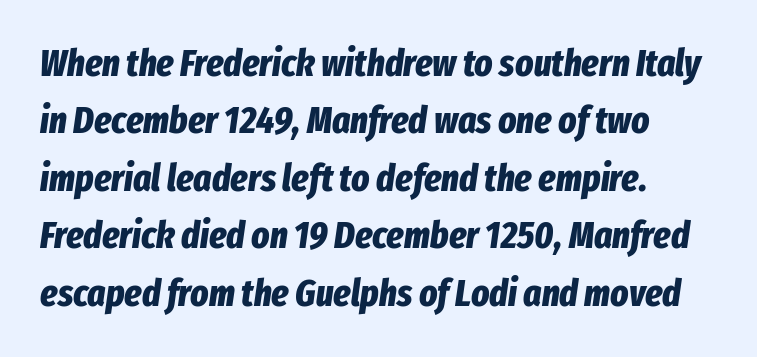
The image shows 38 px bold, condensed type, italic (leaning right); set left-aligned, normal line spacing (1.51x), normal letter spacing, not underlined; low stroke contrast and a medium x-height.
